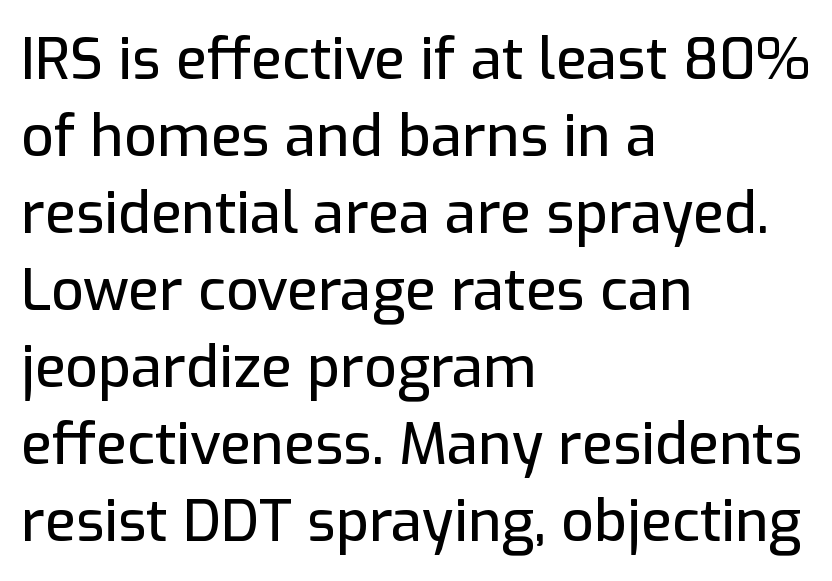
{"serif": "no", "italic": "no", "width": "normal", "stroke_contrast": "low", "x_height": "medium", "monospaced": "no", "underline": "no", "align": "left", "line_spacing": "normal", "line_spacing_ratio": 1.35, "letter_spacing": "normal", "letter_spacing_em": 0.0, "glyph_px": 57}
